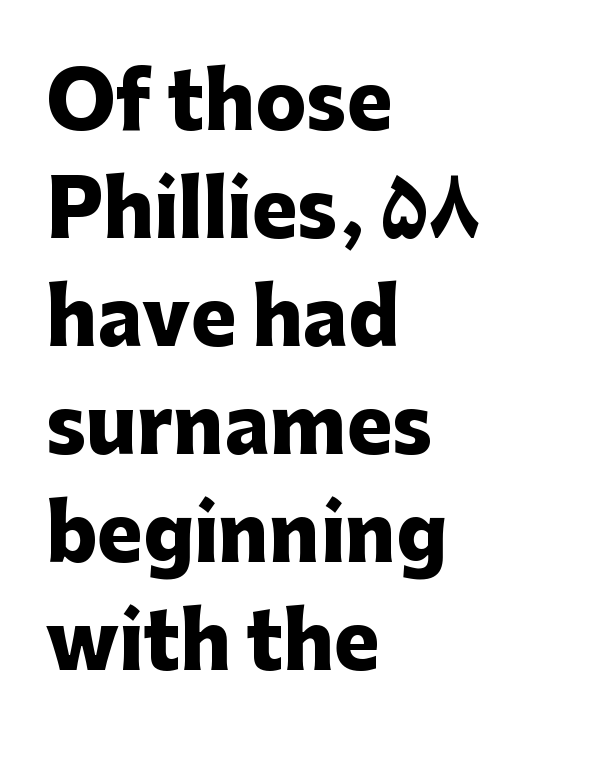
Q: Is the text bold? A: Yes.
Q: Is the text italic (slanted)? A: No, it is upright.
Q: Is the typeface a serif or a sans-serif typeface? A: Sans-serif.
Q: Is the text underlined? A: No.
Q: How is the paragraph aligned? A: Left-aligned.
Q: Is the spacing between letters normal or unusually wide? A: Normal.
Q: Is the spacing between lines tight, normal or loose? A: Normal.
Q: Width (condensed, normal, or wide)? A: Normal.
Q: Stroke contrast? A: Low.
Q: x-height? A: Medium.
Q: Monospaced? A: No.
